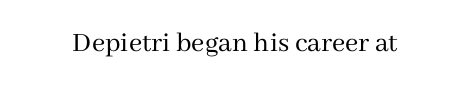
Q: Is the text bold? A: No.
Q: Is the text italic (slanted)? A: No, it is upright.
Q: Is the typeface a serif or a sans-serif typeface? A: Serif.
Q: Is the text underlined? A: No.
Q: Is the spacing between letters normal or unusually wide? A: Normal.
Q: Width (condensed, normal, or wide)? A: Normal.
Q: Stroke contrast? A: Medium.
Q: x-height? A: Medium.
Q: Monospaced? A: No.
